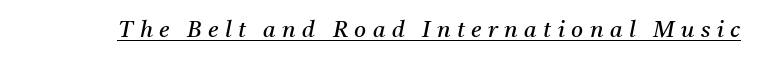
Q: Is the text bold? A: No.
Q: Is the text italic (slanted)? A: Yes, it leans right by about 11 degrees.
Q: Is the text underlined? A: Yes.
Q: Is the spacing between letters normal or unusually wide? A: Unusually wide.
